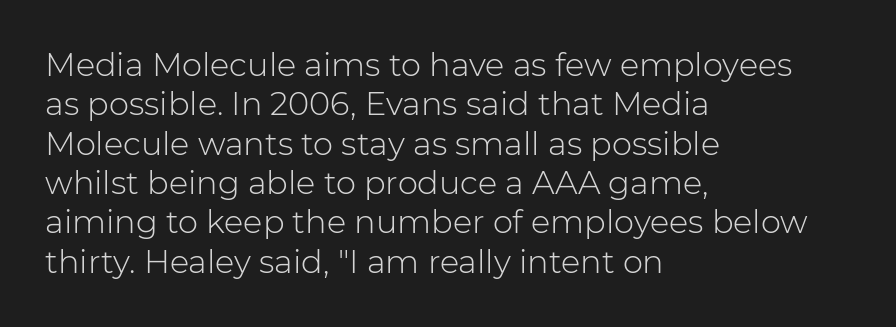
Q: Is the text bold? A: No.
Q: Is the text italic (slanted)? A: No, it is upright.
Q: Is the typeface a serif or a sans-serif typeface? A: Sans-serif.
Q: Is the text underlined? A: No.
Q: How is the paragraph aligned? A: Left-aligned.
Q: Is the spacing between letters normal or unusually wide? A: Normal.
Q: Width (condensed, normal, or wide)? A: Normal.
Q: Stroke contrast? A: Low.
Q: x-height? A: Medium.
Q: Monospaced? A: No.
